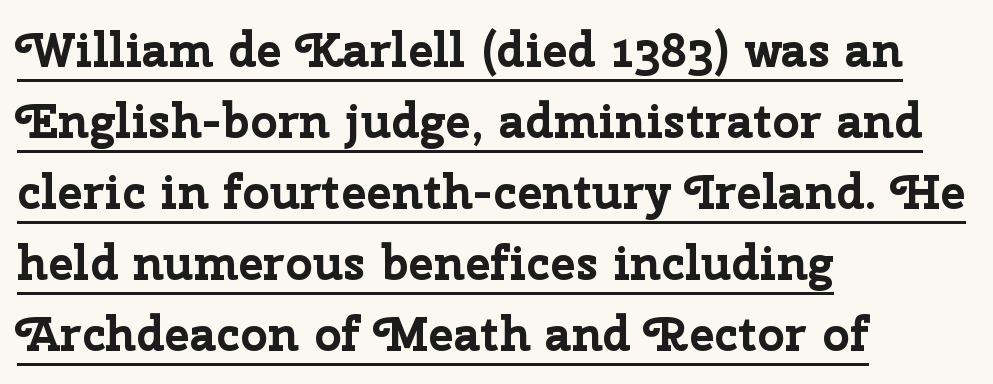
The image shows 48 px bold sans-serif type, upright; set left-aligned, normal line spacing (1.48x), normal letter spacing, underlined; low stroke contrast and a medium x-height.
